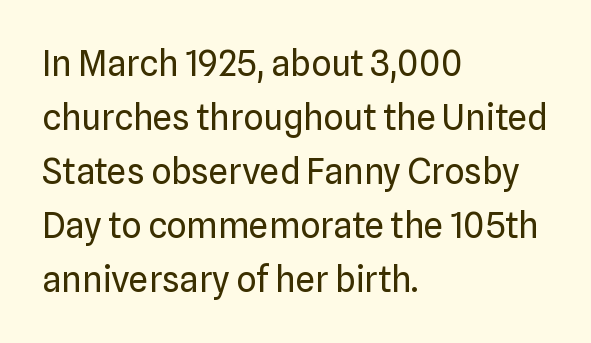
{"serif": "no", "italic": "no", "bold": "no", "weight": "regular", "width": "normal", "stroke_contrast": "low", "x_height": "medium", "monospaced": "no", "underline": "no", "align": "left", "line_spacing": "normal", "line_spacing_ratio": 1.54, "letter_spacing": "normal", "letter_spacing_em": 0.0, "glyph_px": 35}
